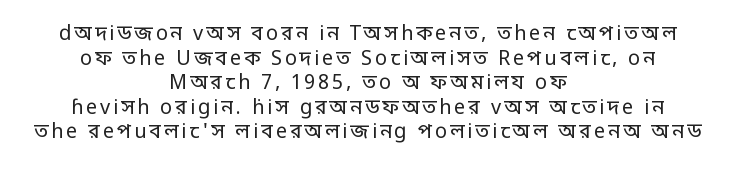
The image shows 20 px text type, upright; set centered, line spacing 1.23x, not underlined.
